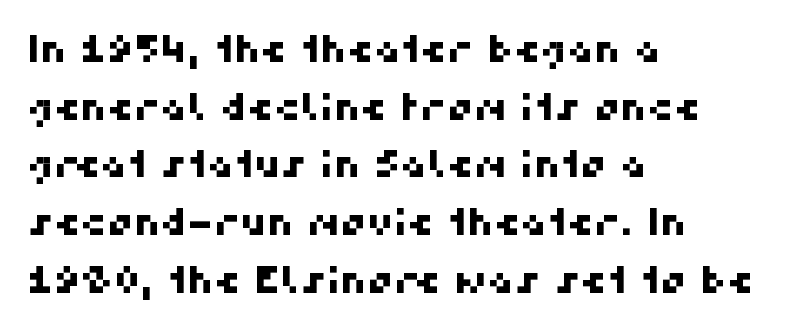
Proportional: the letters do not fall into vertical columns. Letterform terminals end flat and unadorned throughout the passage. Descenders are the only things crossing below the line. The text block is weighted toward the left margin, trailing off unevenly rightward. This block has exactly the height ordinary leading produces. The letters sit at their default tracking, neither squeezed nor spread.
